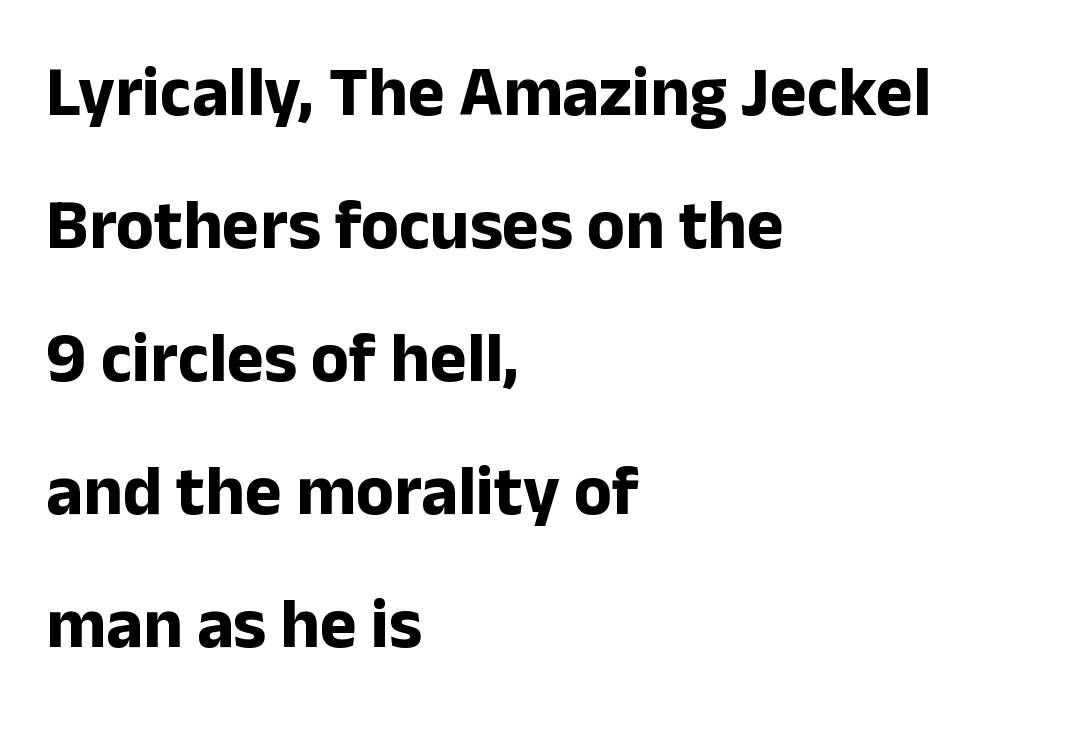
The font family rendered here belongs to the sans-serif group. Characters remain perfectly vertical along every line. The glyphs are unaccompanied by any horizontal stroke below them. Heft: maximum for text — a bold.
